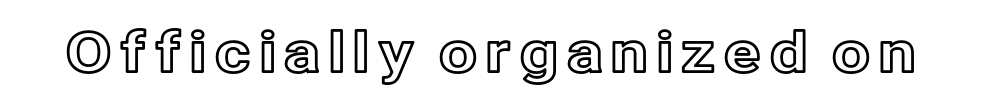
The image shows 56 px text type, upright; set not underlined; a medium x-height.
